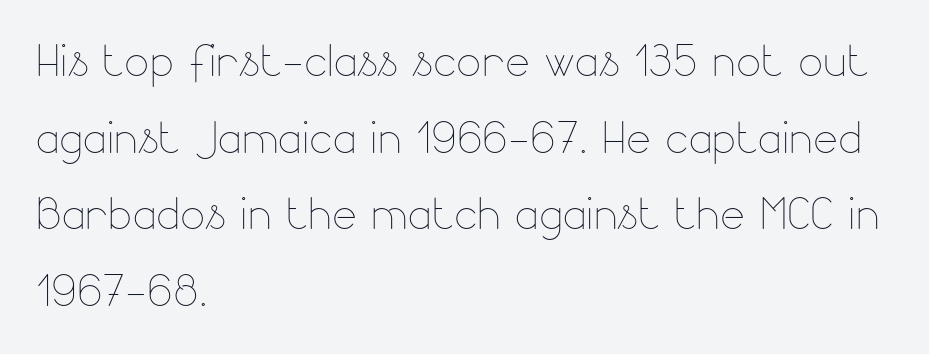
The image shows 59 px thin type, upright; set left-aligned, normal line spacing (1.3x), normal letter spacing, not underlined; low stroke contrast and a small x-height.
